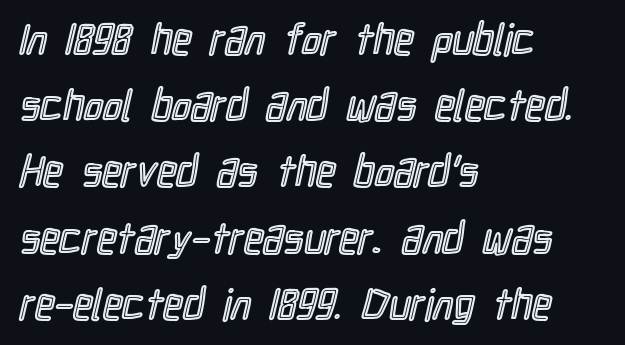
The image shows 43 px condensed type; set left-aligned, normal line spacing (1.54x), normal letter spacing, not underlined; a medium x-height.
